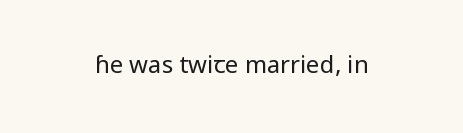
The image shows 24 px text type, upright; set normal letter spacing, not underlined.
